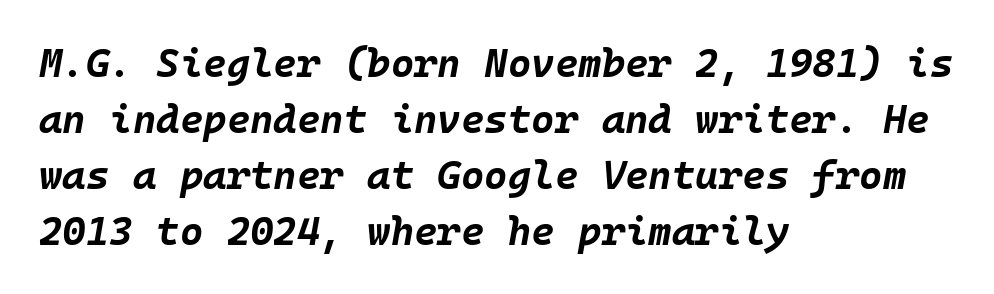
Q: Is the text bold? A: Yes.
Q: Is the text italic (slanted)? A: Yes, it leans right by about 10 degrees.
Q: Is the text underlined? A: No.
Q: How is the paragraph aligned? A: Left-aligned.
Q: Is the spacing between letters normal or unusually wide? A: Normal.
Q: Is the spacing between lines tight, normal or loose? A: Normal.
Q: Width (condensed, normal, or wide)? A: Normal.
Q: Stroke contrast? A: Low.
Q: x-height? A: Large.
